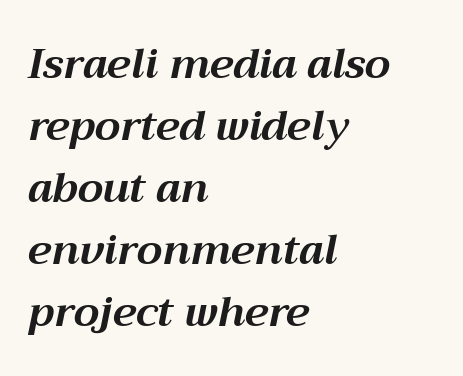
The image shows 41 px bold type, italic (leaning right); set left-aligned, normal line spacing (1.51x), normal letter spacing, not underlined; medium stroke contrast and a medium x-height.
